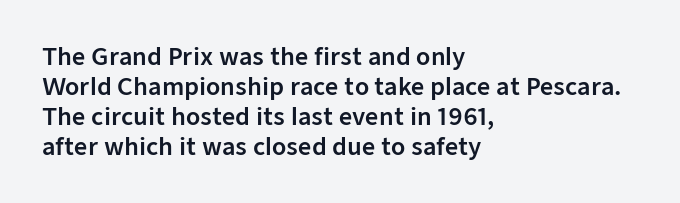
The rendering keeps characters at their native spacing. The string is rendered with underlining switched off. It's the straight-up-and-down kind of type. The paragraph has a hard left edge and a soft right edge. One glance says typical: line gaps are just what's usual.
